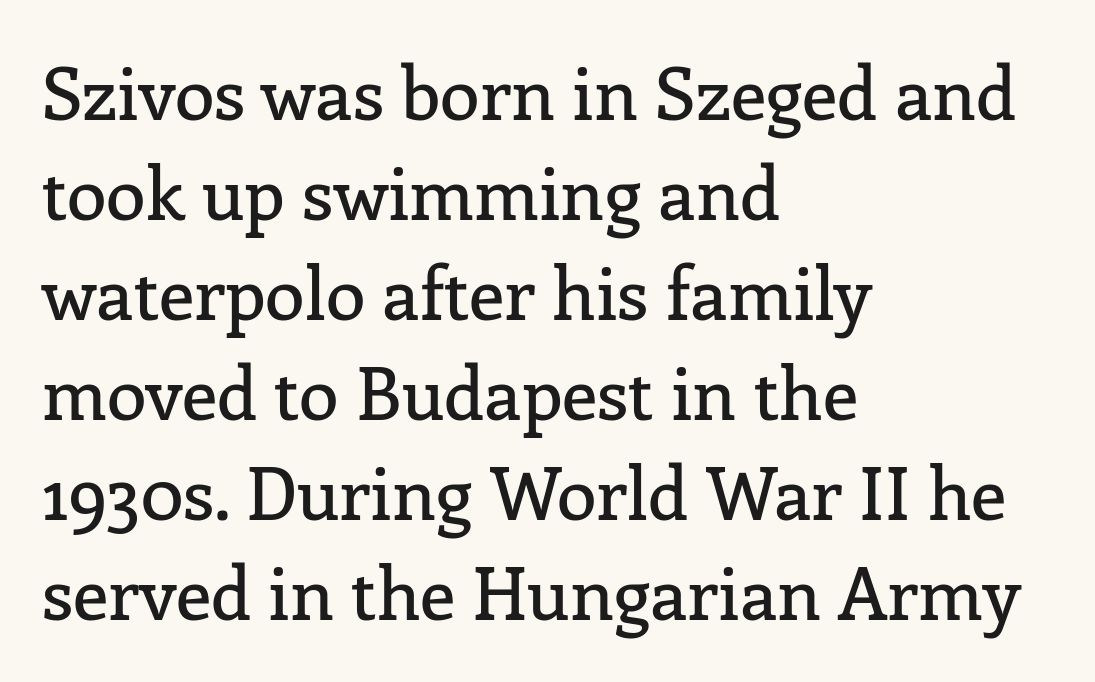
{"serif": "yes", "italic": "no", "width": "normal", "stroke_contrast": "low", "x_height": "medium", "monospaced": "no", "underline": "no", "align": "left", "line_spacing": "normal", "line_spacing_ratio": 1.39, "letter_spacing": "normal", "letter_spacing_em": 0.0, "glyph_px": 72}
